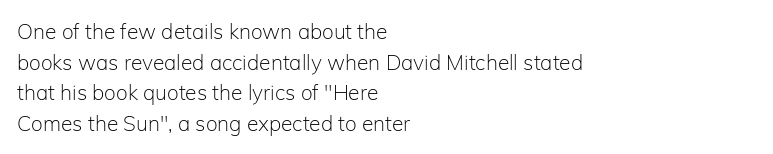
The image shows 21 px text type, upright; set left-aligned, normal line spacing (1.46x), normal letter spacing, not underlined.
